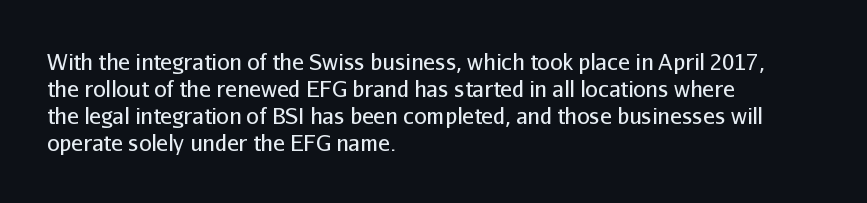
{"italic": "no", "bold": "no", "underline": "no", "align": "left", "line_spacing_ratio": 1.22, "letter_spacing": "normal", "letter_spacing_em": 0.0, "glyph_px": 22}
